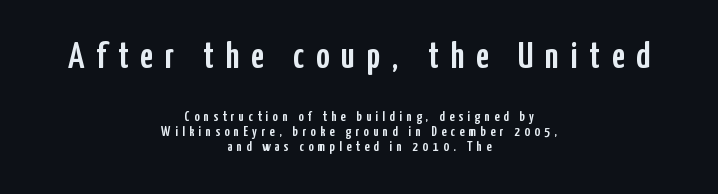
{"serif": "no", "italic": "no", "width": "condensed", "stroke_contrast": "low", "x_height": "medium", "monospaced": "no", "underline": "no", "align": "center", "line_spacing": "tight", "line_spacing_ratio": 1.08, "letter_spacing": "wide", "letter_spacing_em": 0.32, "larger_block": "first", "size_ratio": 2.64, "glyph_px": 37}
